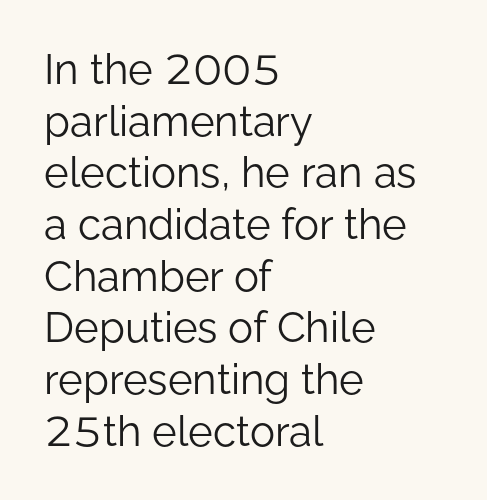
Q: Is the text bold? A: No.
Q: Is the text italic (slanted)? A: No, it is upright.
Q: Is the typeface a serif or a sans-serif typeface? A: Sans-serif.
Q: Is the text underlined? A: No.
Q: How is the paragraph aligned? A: Left-aligned.
Q: Is the spacing between letters normal or unusually wide? A: Normal.
Q: Width (condensed, normal, or wide)? A: Normal.
Q: Stroke contrast? A: Low.
Q: x-height? A: Medium.
Q: Monospaced? A: No.
